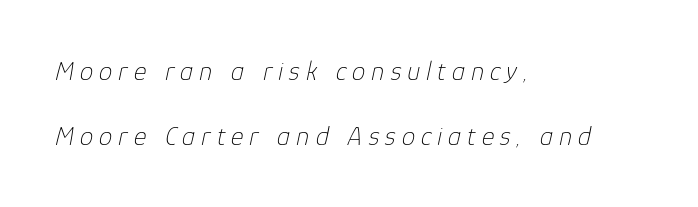
Q: Is the text bold? A: No.
Q: Is the text italic (slanted)? A: Yes, it leans right by about 12 degrees.
Q: Is the text underlined? A: No.
Q: How is the paragraph aligned? A: Left-aligned.
Q: Is the spacing between letters normal or unusually wide? A: Unusually wide.
Q: Is the spacing between lines tight, normal or loose? A: Loose.
